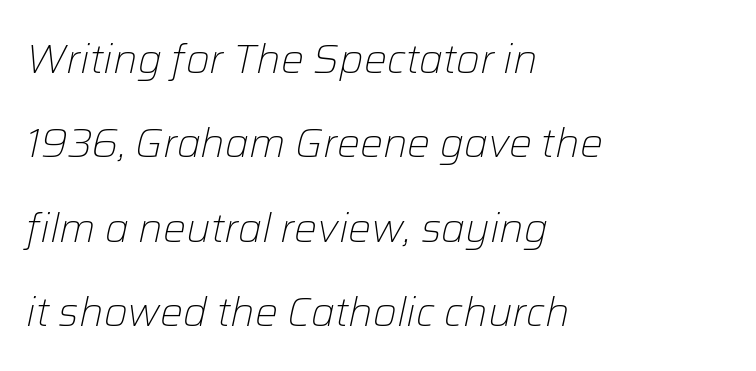
{"italic": "yes", "lean": "right", "slant_degrees": 12, "bold": "no", "weight": "light", "width": "normal", "stroke_contrast": "low", "x_height": "medium", "monospaced": "no", "underline": "no", "align": "left", "line_spacing": "loose", "line_spacing_ratio": 2.06, "letter_spacing": "normal", "letter_spacing_em": 0.0, "glyph_px": 41}
